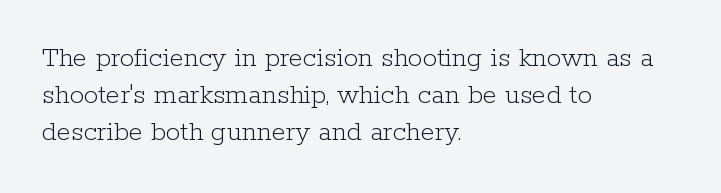
Q: Is the text bold? A: No.
Q: Is the text italic (slanted)? A: No, it is upright.
Q: Is the typeface a serif or a sans-serif typeface? A: Serif.
Q: Is the text underlined? A: No.
Q: How is the paragraph aligned? A: Left-aligned.
Q: Is the spacing between letters normal or unusually wide? A: Normal.
Q: Is the spacing between lines tight, normal or loose? A: Normal.
Q: Width (condensed, normal, or wide)? A: Normal.
Q: Stroke contrast? A: Low.
Q: x-height? A: Medium.
Q: Monospaced? A: No.
